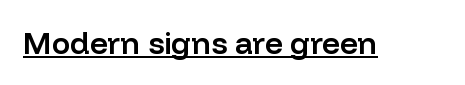
A typesetter would label this face a sans. The rendering keeps characters at their native spacing. The strokes are fattened partway — semibold, not bold. The rendered words wear a rule along their underside.
